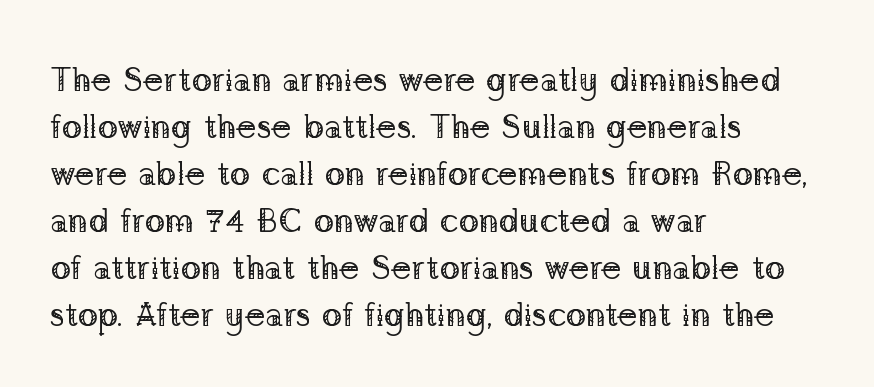
Q: Is the text bold? A: No.
Q: Is the text italic (slanted)? A: No, it is upright.
Q: Is the typeface a serif or a sans-serif typeface? A: Serif.
Q: Is the text underlined? A: No.
Q: How is the paragraph aligned? A: Left-aligned.
Q: Is the spacing between letters normal or unusually wide? A: Normal.
Q: Is the spacing between lines tight, normal or loose? A: Normal.
Q: Width (condensed, normal, or wide)? A: Normal.
Q: Stroke contrast? A: Low.
Q: x-height? A: Medium.
Q: Monospaced? A: No.
